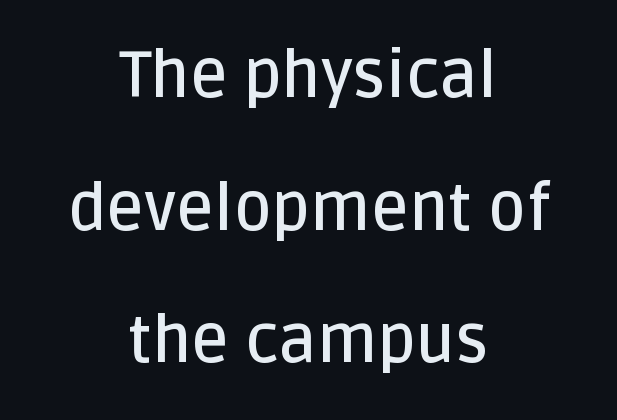
{"serif": "no", "italic": "no", "bold": "semi", "weight": "semibold", "width": "normal", "stroke_contrast": "low", "x_height": "large", "monospaced": "no", "underline": "no", "align": "center", "line_spacing": "loose", "line_spacing_ratio": 2.04, "letter_spacing": "normal", "letter_spacing_em": 0.0, "glyph_px": 65}
